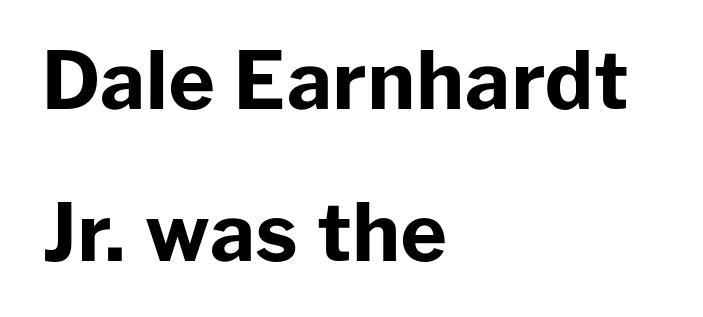
Q: Is the text bold? A: Yes.
Q: Is the text italic (slanted)? A: No, it is upright.
Q: Is the typeface a serif or a sans-serif typeface? A: Sans-serif.
Q: Is the text underlined? A: No.
Q: How is the paragraph aligned? A: Left-aligned.
Q: Is the spacing between letters normal or unusually wide? A: Normal.
Q: Is the spacing between lines tight, normal or loose? A: Loose.
Q: Width (condensed, normal, or wide)? A: Normal.
Q: Stroke contrast? A: Low.
Q: x-height? A: Medium.
Q: Monospaced? A: No.
